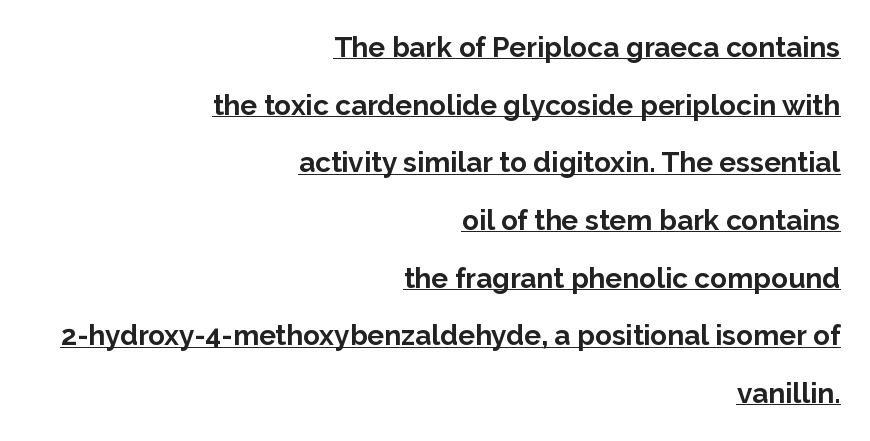
The image shows 28 px bold sans-serif type, upright; set right-aligned, loose line spacing (2.06x), normal letter spacing, underlined; low stroke contrast and a medium x-height.
